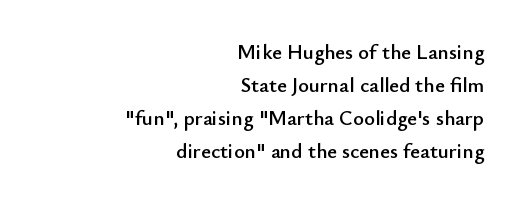
The image shows 21 px text type, upright; set right-aligned, normal line spacing (1.57x), normal letter spacing, not underlined.
